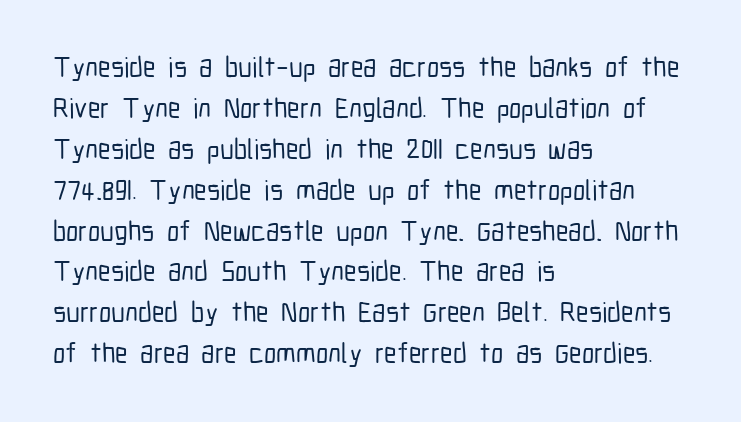
Short note: letters normally spaced. Notice how the stems are strictly vertical — no italics here. Alignment: flush left. Quick note: underline off. A typesetter would call this proportional, since set widths differ per character. A sans-serif font was chosen for this passage.
